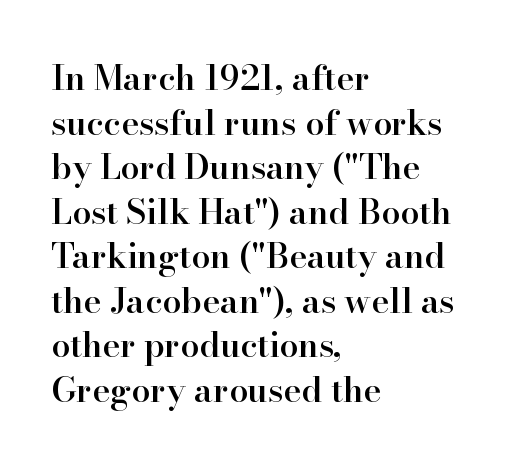
The image shows 34 px semibold serif type, upright; set left-aligned, normal line spacing (1.31x), normal letter spacing, not underlined; high stroke contrast and a small x-height.
